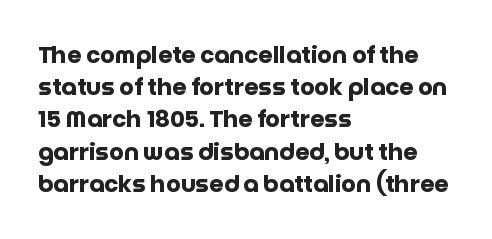
Teacher's note: observe the even left margin — that is flush-left alignment. Tracking here is standard; glyphs follow each other at the usual distance. Horizontal bands of white between lines are of average thickness. Is the type bold? Yes — the strokes are clearly thick and heavy. This is the regular roman posture of the typeface.
